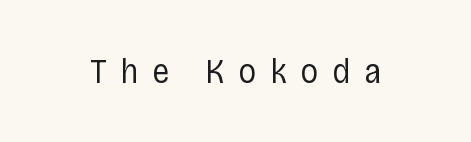
Tracking here is generous; glyphs stand well apart from one another. The gap between lines stays unmarked. Note the varied advance widths — an 'i' is clearly narrower than an 'm'. Unlike italic type, these characters show no tilt at all. Stroke terminals: plain, sans-serif.
